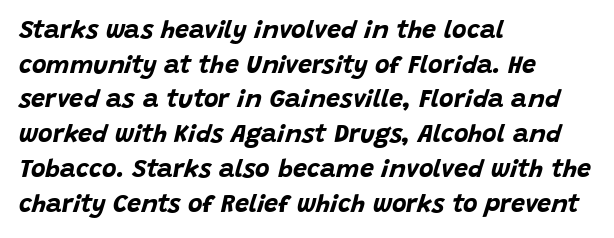
The image shows 25 px bold type, italic (leaning right); set left-aligned, normal line spacing (1.39x), normal letter spacing, not underlined.
